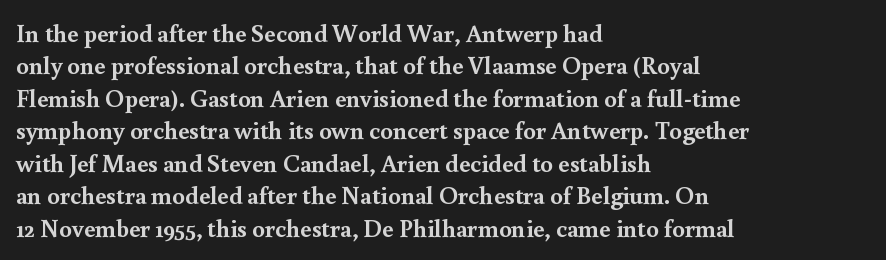
A typesetter would mark this as roman, not italic. The strokes are fattened all the way to bold. Beneath every word, the page is bare. The letters sit at their default tracking, neither squeezed nor spread. Notice how the passage keeps a crisp vertical edge on the left only. The lines sit at an ordinary, default distance from one another.
